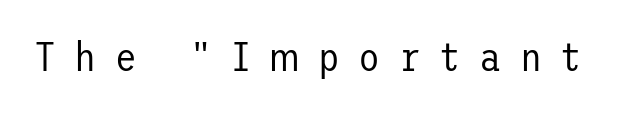
The foot of each line stays bare and open. Characters remain perfectly vertical along every line. Each stroke keeps to a modest, everyday thickness or less. Each word looks stretched out because of the extra space between its letters.
